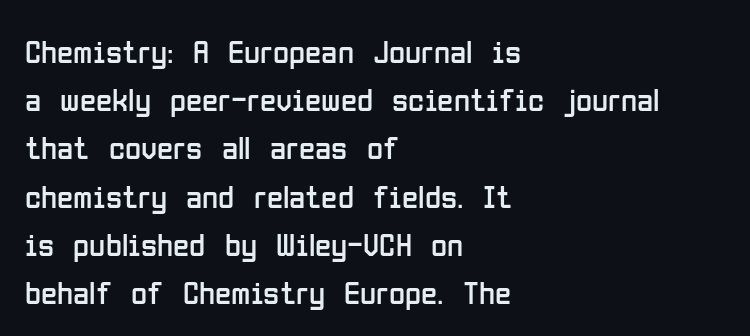
{"serif": "no", "italic": "no", "bold": "no", "weight": "regular", "width": "condensed", "stroke_contrast": "low", "x_height": "medium", "monospaced": "no", "underline": "no", "align": "left", "line_spacing": "normal", "line_spacing_ratio": 1.46, "letter_spacing": "normal", "letter_spacing_em": 0.0, "glyph_px": 33}
